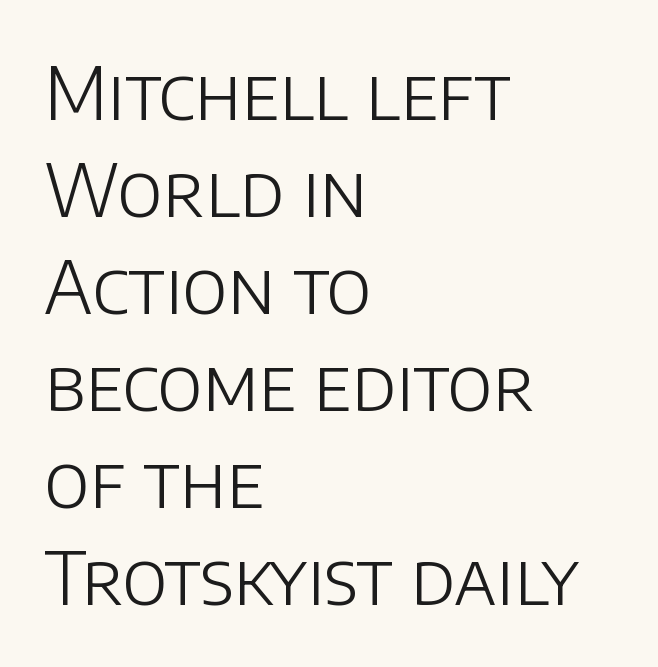
Q: Is the text bold? A: No.
Q: Is the text italic (slanted)? A: No, it is upright.
Q: Is the typeface a serif or a sans-serif typeface? A: Sans-serif.
Q: Is the text underlined? A: No.
Q: How is the paragraph aligned? A: Left-aligned.
Q: Is the spacing between letters normal or unusually wide? A: Normal.
Q: Is the spacing between lines tight, normal or loose? A: Normal.
Q: Width (condensed, normal, or wide)? A: Normal.
Q: Stroke contrast? A: Low.
Q: x-height? A: Large.
Q: Monospaced? A: No.
